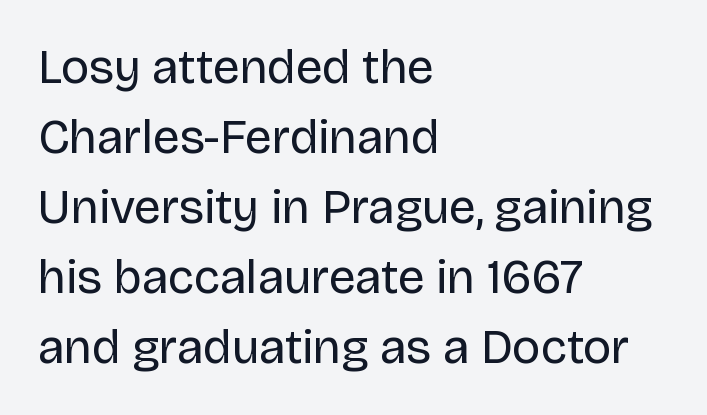
Q: Is the text bold? A: No.
Q: Is the text italic (slanted)? A: No, it is upright.
Q: Is the typeface a serif or a sans-serif typeface? A: Sans-serif.
Q: Is the text underlined? A: No.
Q: How is the paragraph aligned? A: Left-aligned.
Q: Is the spacing between letters normal or unusually wide? A: Normal.
Q: Is the spacing between lines tight, normal or loose? A: Normal.
Q: Width (condensed, normal, or wide)? A: Normal.
Q: Stroke contrast? A: Low.
Q: x-height? A: Large.
Q: Monospaced? A: No.
